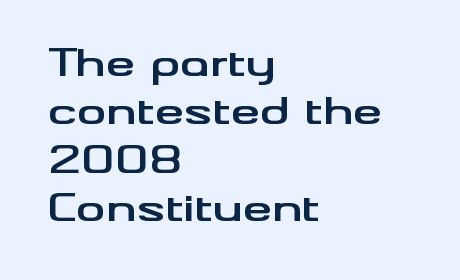
Q: Is the text bold? A: Yes.
Q: Is the text italic (slanted)? A: No, it is upright.
Q: Is the typeface a serif or a sans-serif typeface? A: Sans-serif.
Q: Is the text underlined? A: No.
Q: How is the paragraph aligned? A: Left-aligned.
Q: Is the spacing between letters normal or unusually wide? A: Normal.
Q: Is the spacing between lines tight, normal or loose? A: Normal.
Q: Width (condensed, normal, or wide)? A: Wide.
Q: Stroke contrast? A: Medium.
Q: x-height? A: Small.
Q: Monospaced? A: No.
